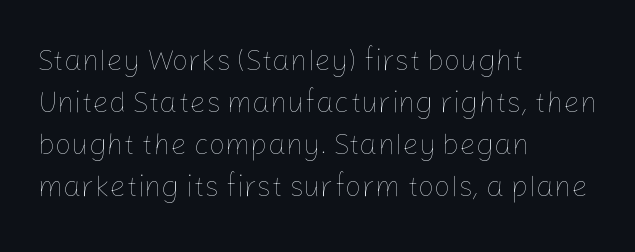
The image shows 29 px thin type, upright; set left-aligned, normal line spacing (1.45x), normal letter spacing, not underlined; low stroke contrast and a medium x-height.
